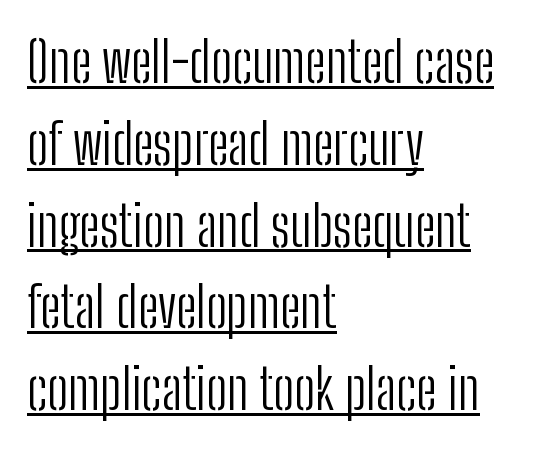
Weight: regular or lighter. Nope, not italic — everything's standing straight. In CSS terms this would be text-align: left. A sans-serif font was chosen for this passage. If you measured baseline to baseline, you'd find a middling distance.
